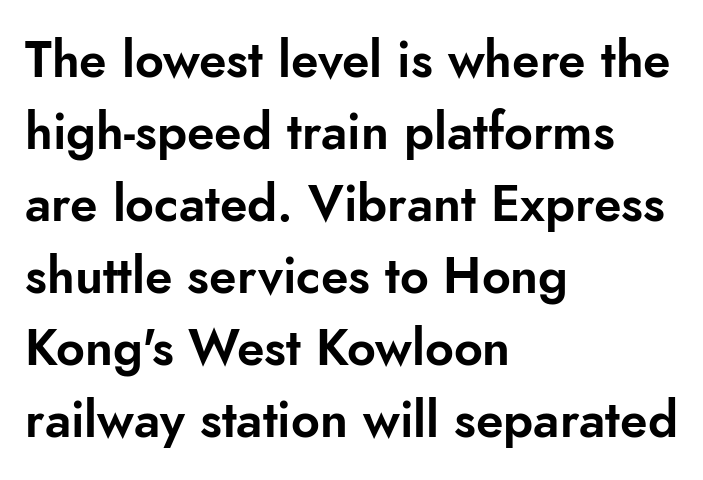
The image shows 50 px sans-serif type, upright; set left-aligned, normal line spacing (1.44x), normal letter spacing, not underlined; low stroke contrast and a small x-height.
